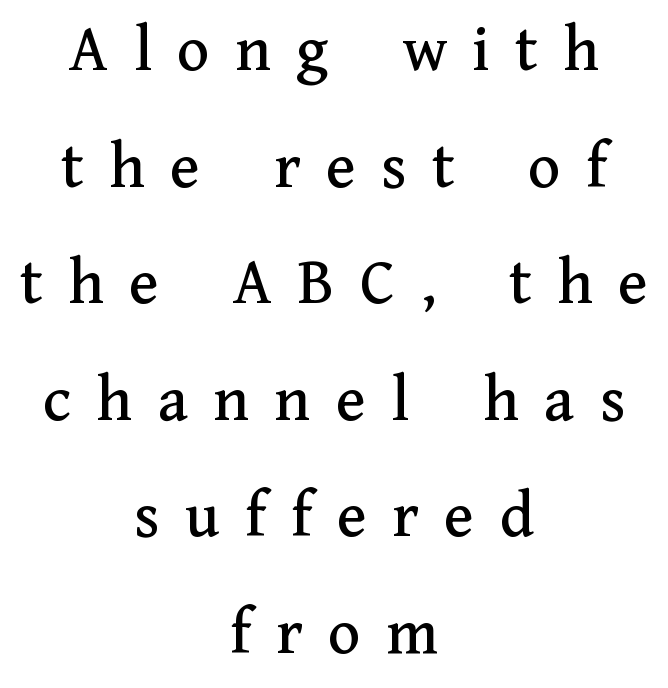
{"serif": "yes", "italic": "no", "width": "normal", "stroke_contrast": "medium", "x_height": "medium", "monospaced": "no", "underline": "no", "align": "center", "line_spacing_ratio": 1.74, "letter_spacing": "wide", "letter_spacing_em": 0.38, "glyph_px": 67}
